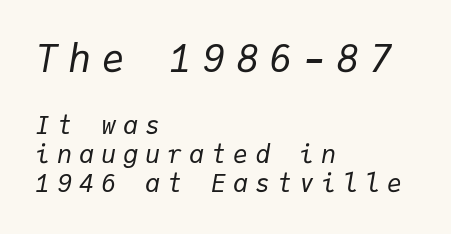
The image shows 38 px regular-weight type, italic (leaning right), monospaced; set left-aligned, line spacing 1.17x, unusually wide letter spacing (+0.28 em), not underlined; the first (top) block is 1.52x larger; low stroke contrast and a medium x-height.
